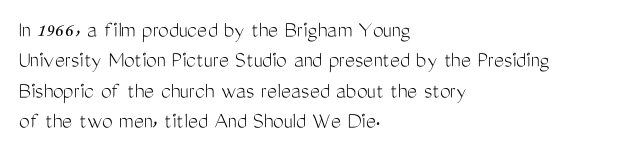
{"italic": "no", "bold": "no", "underline": "no", "align": "left", "line_spacing": "normal", "line_spacing_ratio": 1.27, "letter_spacing": "normal", "letter_spacing_em": 0.0, "glyph_px": 24}
